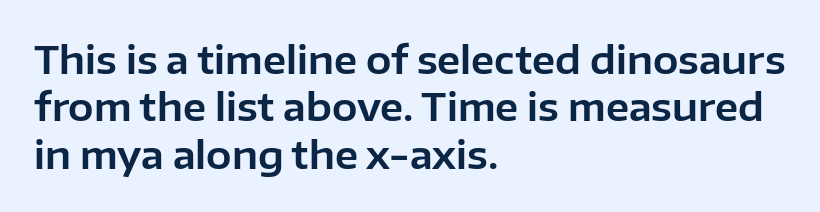
The image shows 38 px sans-serif type, upright; set left-aligned, normal line spacing (1.25x), normal letter spacing, not underlined; low stroke contrast and a medium x-height.
